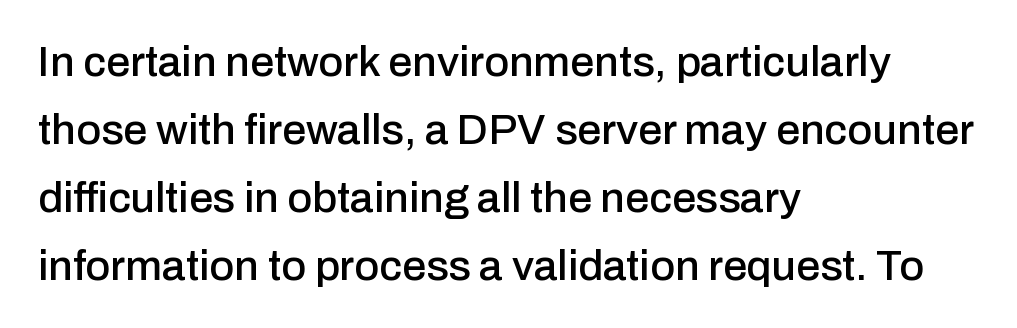
{"serif": "no", "italic": "no", "width": "normal", "stroke_contrast": "low", "x_height": "medium", "monospaced": "no", "underline": "no", "align": "left", "line_spacing": "normal", "line_spacing_ratio": 1.58, "letter_spacing": "normal", "letter_spacing_em": 0.0, "glyph_px": 43}
